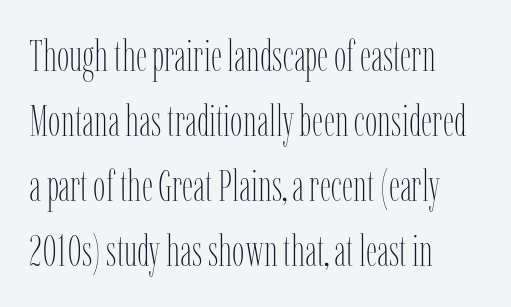
Q: Is the text bold? A: No.
Q: Is the text italic (slanted)? A: No, it is upright.
Q: Is the text underlined? A: No.
Q: How is the paragraph aligned? A: Left-aligned.
Q: Is the spacing between letters normal or unusually wide? A: Normal.
Q: Is the spacing between lines tight, normal or loose? A: Normal.
Q: Width (condensed, normal, or wide)? A: Condensed.
Q: Stroke contrast? A: Low.
Q: x-height? A: Medium.
Q: Monospaced? A: No.
